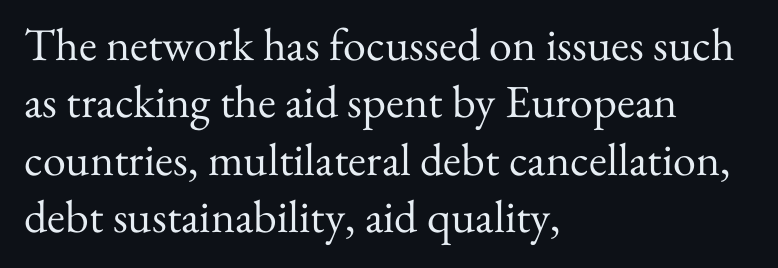
Q: Is the text bold? A: No.
Q: Is the text italic (slanted)? A: No, it is upright.
Q: Is the typeface a serif or a sans-serif typeface? A: Serif.
Q: Is the text underlined? A: No.
Q: How is the paragraph aligned? A: Left-aligned.
Q: Is the spacing between letters normal or unusually wide? A: Normal.
Q: Is the spacing between lines tight, normal or loose? A: Normal.
Q: Width (condensed, normal, or wide)? A: Normal.
Q: Stroke contrast? A: Medium.
Q: x-height? A: Small.
Q: Monospaced? A: No.
